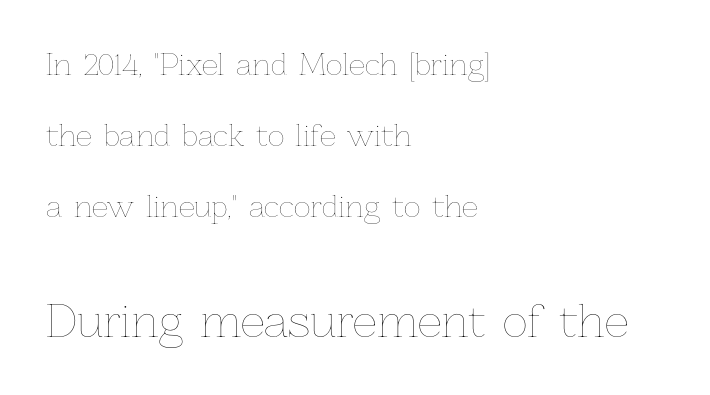
{"italic": "no", "bold": "no", "weight": "thin", "width": "normal", "stroke_contrast": "low", "x_height": "medium", "monospaced": "no", "underline": "no", "align": "left", "line_spacing": "loose", "line_spacing_ratio": 2.45, "letter_spacing": "normal", "letter_spacing_em": 0.0, "larger_block": "second", "size_ratio": 1.48, "glyph_px": 43}
